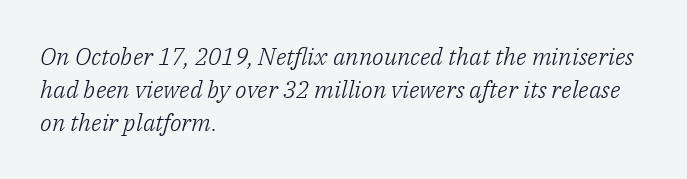
Q: Is the text bold? A: No.
Q: Is the text italic (slanted)? A: Yes, it leans right by about 14 degrees.
Q: Is the text underlined? A: No.
Q: How is the paragraph aligned? A: Left-aligned.
Q: Is the spacing between letters normal or unusually wide? A: Normal.
Q: Is the spacing between lines tight, normal or loose? A: Normal.
